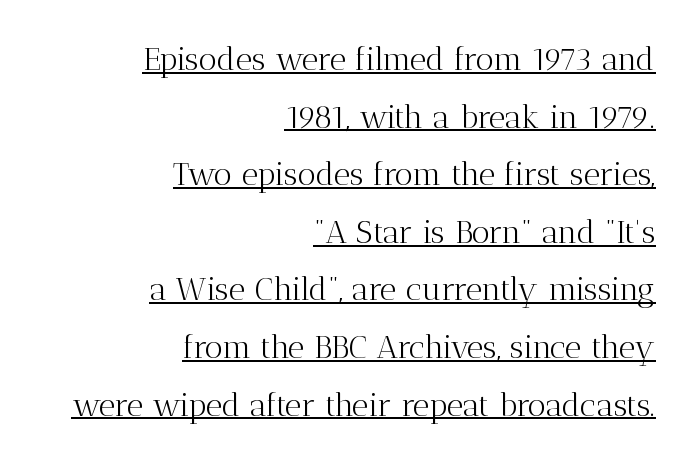
This sample is right-justified, so line beginnings fall wherever the words allow. Rendered with straight, roman letterforms. The letters advance in unequal steps, a hallmark of proportional type. Glance below the letters and you will spot a drawn line.
